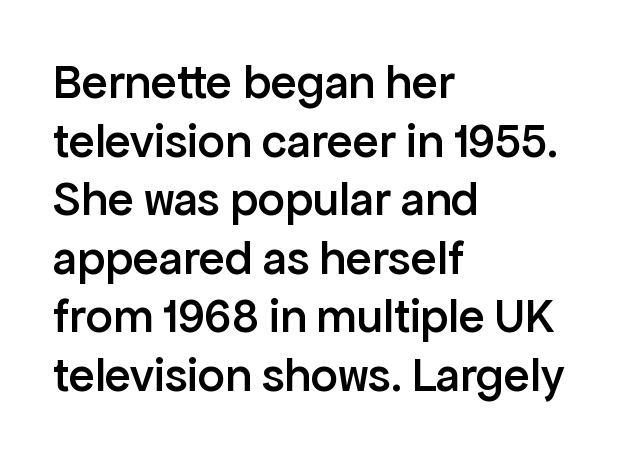
Q: Is the text bold? A: Semi-bold.
Q: Is the text italic (slanted)? A: No, it is upright.
Q: Is the typeface a serif or a sans-serif typeface? A: Sans-serif.
Q: Is the text underlined? A: No.
Q: How is the paragraph aligned? A: Left-aligned.
Q: Is the spacing between letters normal or unusually wide? A: Normal.
Q: Width (condensed, normal, or wide)? A: Normal.
Q: Stroke contrast? A: Low.
Q: x-height? A: Medium.
Q: Monospaced? A: No.
